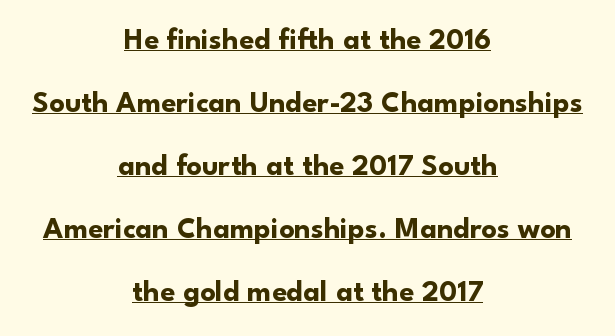
The letterforms sit shoulder to shoulder at normal distance. Stroke thickness is high; the sample reads as a true bold. Each letter's strokes conclude bluntly, with no projecting serifs. Every character sits straight up, as roman type does.
